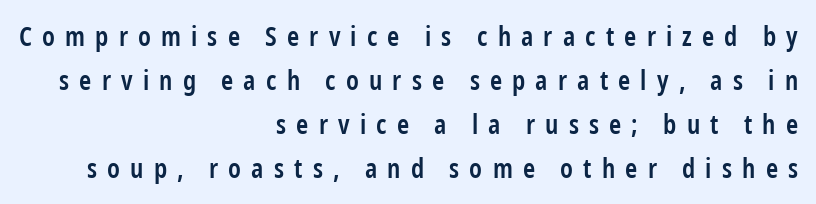
{"italic": "no", "bold": "semi", "underline": "no", "align": "right", "line_spacing": "normal", "line_spacing_ratio": 1.69, "letter_spacing": "wide", "letter_spacing_em": 0.39, "glyph_px": 26}
